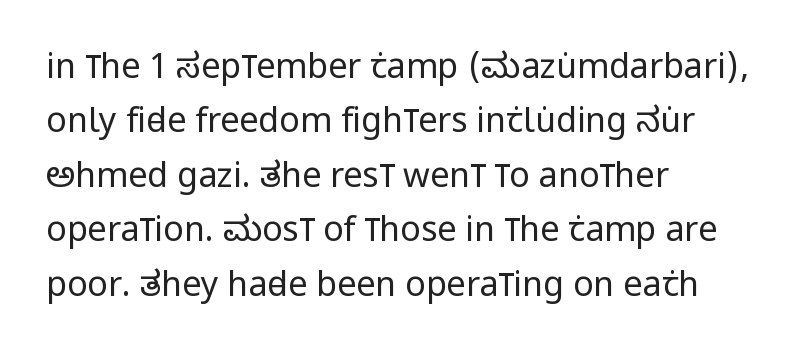
The image shows 34 px regular-weight, condensed sans-serif type, upright; set left-aligned, normal line spacing (1.6x), normal letter spacing, not underlined; low stroke contrast and a large x-height.
